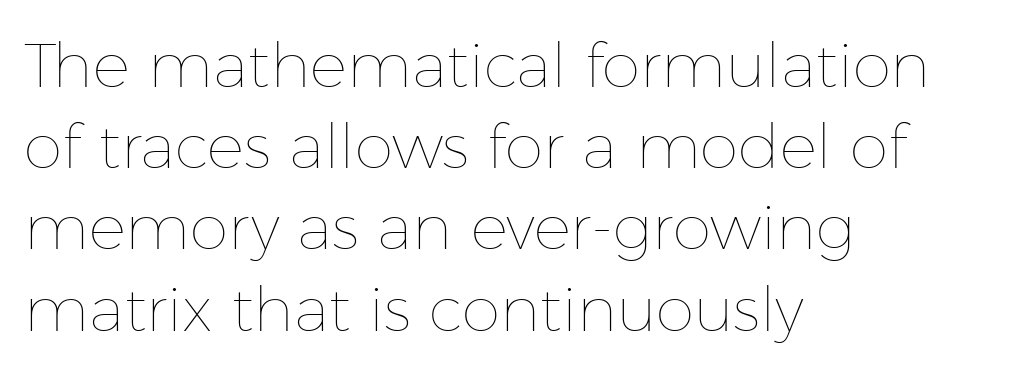
The image shows 62 px thin type, upright; set left-aligned, normal line spacing (1.31x), normal letter spacing, not underlined; low stroke contrast and a medium x-height.
